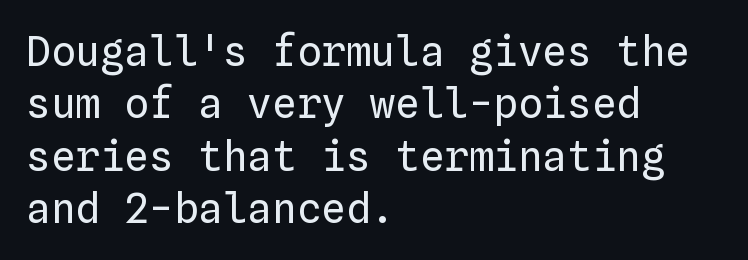
The image shows 41 px regular-weight type, upright, monospaced; set left-aligned, normal line spacing (1.28x), normal letter spacing, not underlined; low stroke contrast and a medium x-height.
